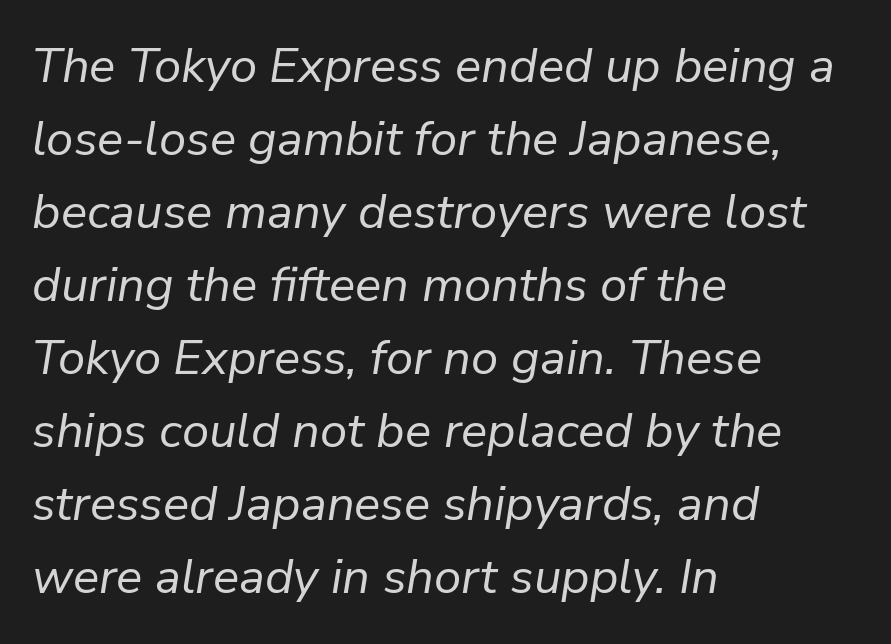
This sample keeps an unexceptional amount of space between lines. Type without underlining. Spacing verdict: proportional, widths tailored to each character. Glyph-to-glyph distance matches everyday printed text.
